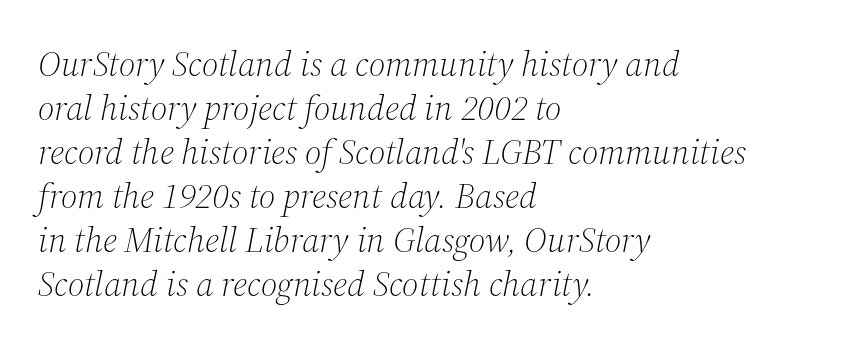
Compared with a typical body face, this is equally light or lighter still. You could not count columns in this text — the font is proportionally spaced. This is serif lettering, the kind often seen in printed books. Just letters on the line, the space beneath them empty. Every row of glyphs begins at an identical x-position on the left.
